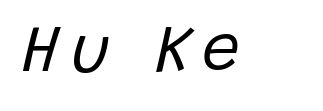
The image shows 68 px regular-weight type, italic (leaning right); set not underlined; low stroke contrast and a large x-height.
